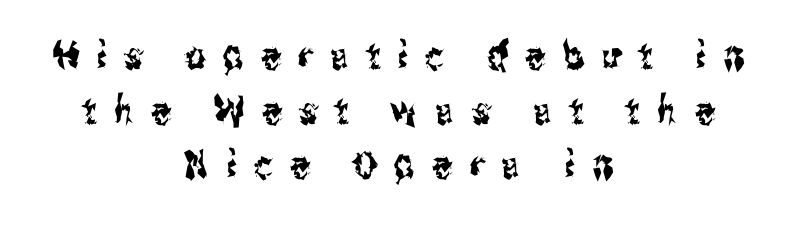
Q: Is the text italic (slanted)? A: No, it is upright.
Q: Is the typeface a serif or a sans-serif typeface? A: Sans-serif.
Q: Is the text underlined? A: No.
Q: How is the paragraph aligned? A: Centered.
Q: Is the spacing between letters normal or unusually wide? A: Unusually wide.
Q: Is the spacing between lines tight, normal or loose? A: Normal.
Q: Width (condensed, normal, or wide)? A: Condensed.
Q: Stroke contrast? A: Medium.
Q: x-height? A: Medium.
Q: Monospaced? A: No.
